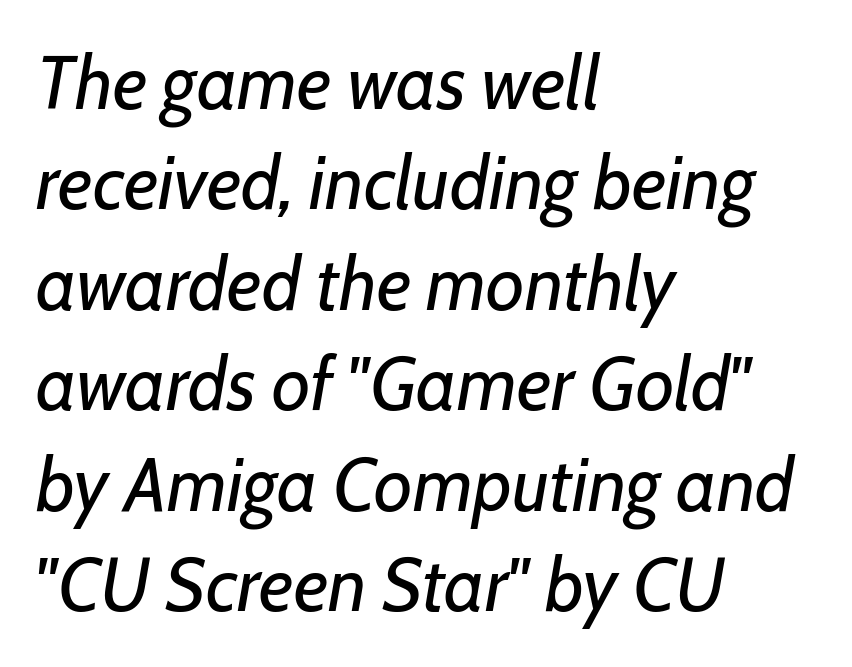
The image shows 75 px regular-weight type, italic (leaning right); set left-aligned, normal line spacing (1.34x), normal letter spacing, not underlined; low stroke contrast and a medium x-height.
